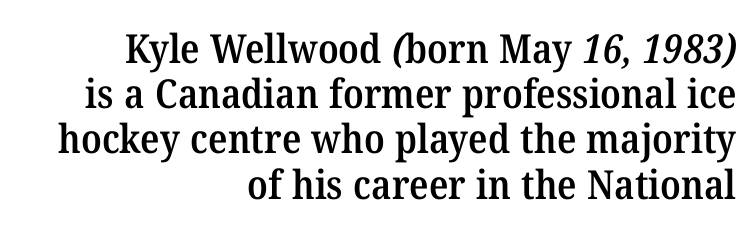
The image shows 40 px semibold serif type; set right-aligned, tight line spacing (1.13x), normal letter spacing, not underlined; medium stroke contrast and a medium x-height.
